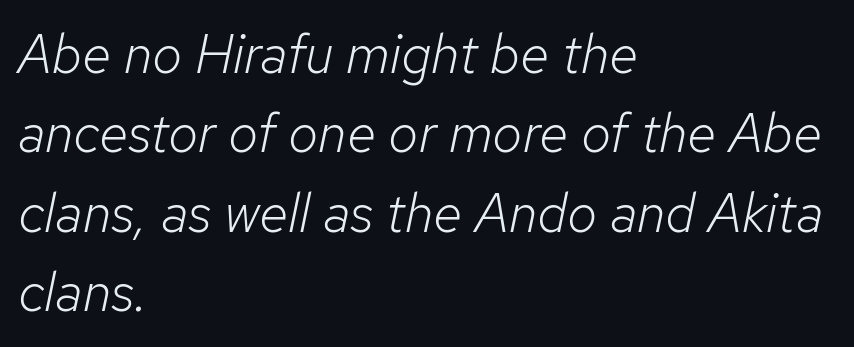
Summary of vertical rhythm: regular, with standard interline spacing. No extra tracking has been applied to these lines. Check under the words: just untouched page. Does the copy run flush right? No — it runs flush left. The whole block is typeset with a tilt.
